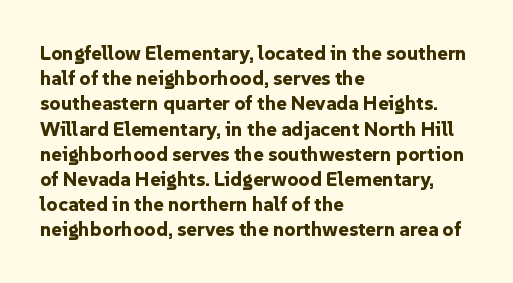
The image shows 20 px bold type, upright; set left-aligned, normal line spacing (1.26x), normal letter spacing, not underlined.
